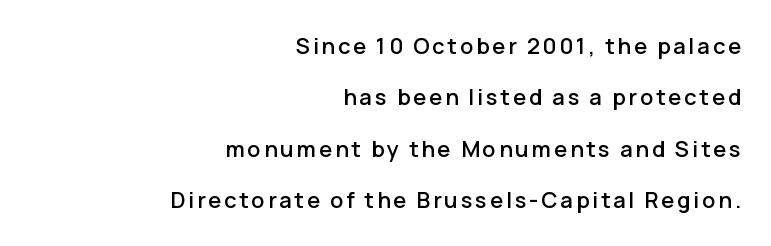
Q: Is the text italic (slanted)? A: No, it is upright.
Q: Is the text underlined? A: No.
Q: How is the paragraph aligned? A: Right-aligned.
Q: Is the spacing between lines tight, normal or loose? A: Loose.
